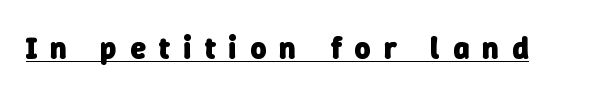
{"serif": "no", "bold": "yes", "weight": "heavy", "width": "normal", "stroke_contrast": "low", "x_height": "medium", "monospaced": "no", "underline": "yes", "letter_spacing": "wide", "letter_spacing_em": 0.42, "glyph_px": 31}
